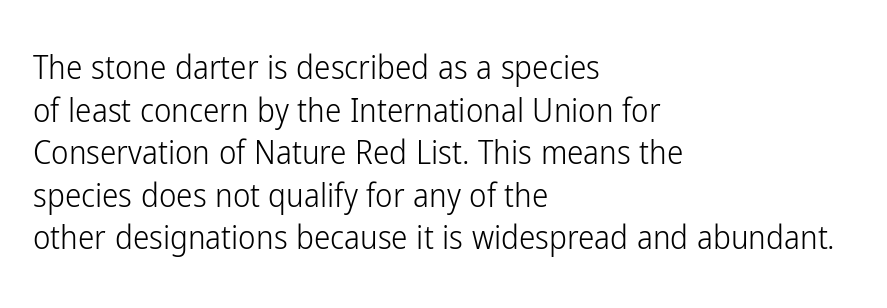
The image shows 33 px light, condensed sans-serif type, upright; set left-aligned, normal line spacing (1.29x), normal letter spacing, not underlined; low stroke contrast and a medium x-height.
